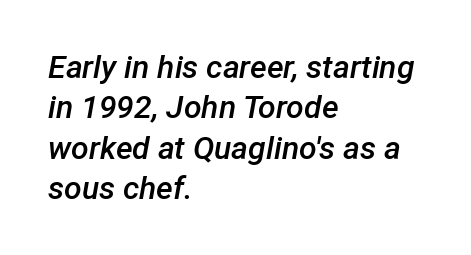
A typesetter would call this zero additional tracking. You could not count columns in this text — the font is proportionally spaced. Glance below the letters and you will spot only blank space. Whoever set this chose a conventional vertical rhythm. A classic flush-left, rag-right setting is used for this passage. In terms of posture, this sample is oblique.
